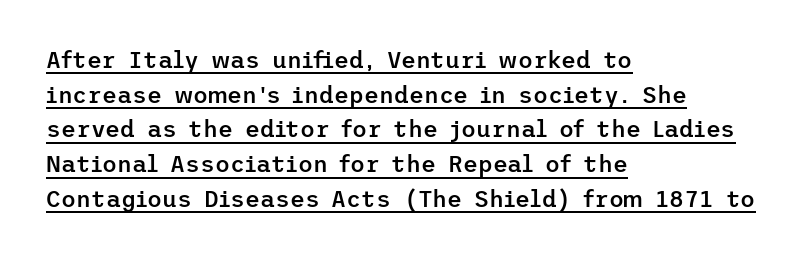
The image shows 23 px text type, upright; set left-aligned, normal line spacing (1.51x), normal letter spacing, underlined.
